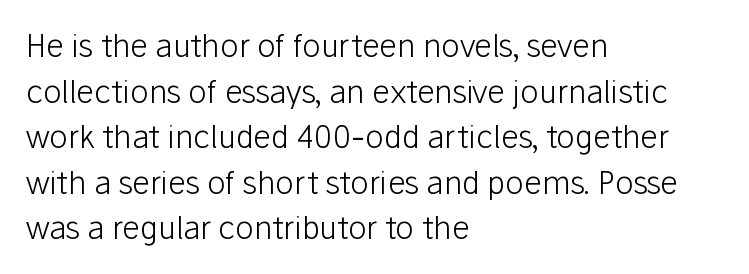
This reads as an unemphasized weight, regular at the heaviest. In CSS terms this would be text-align: left. This rendering leaves character spacing at its baseline value. Vertical spacing — default.
